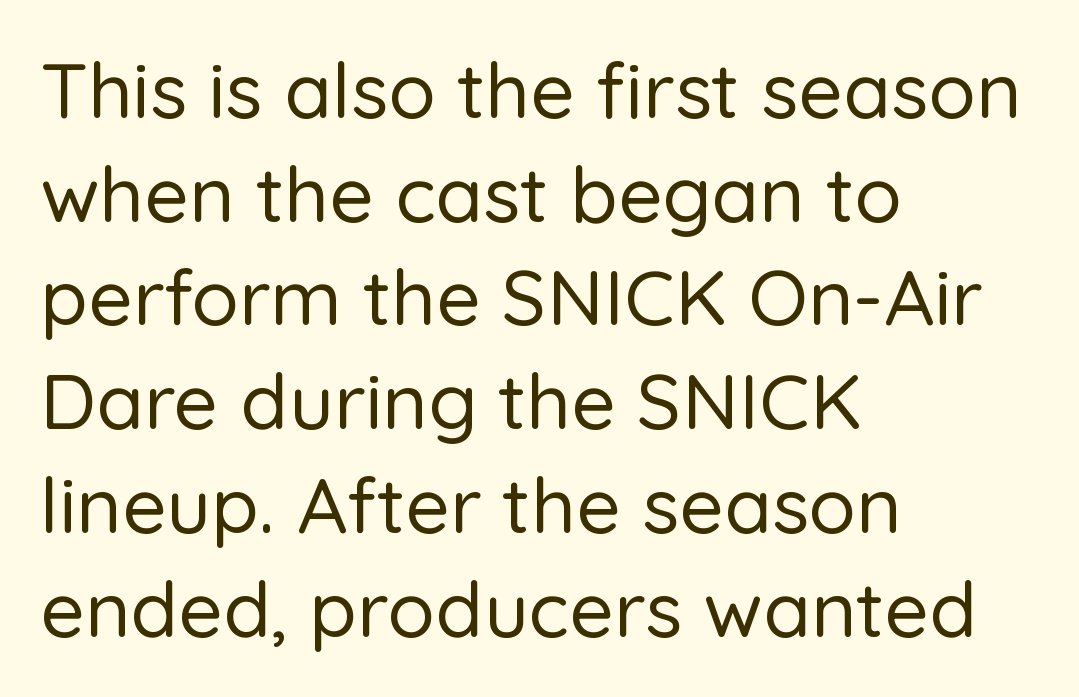
Q: Is the text italic (slanted)? A: No, it is upright.
Q: Is the typeface a serif or a sans-serif typeface? A: Sans-serif.
Q: Is the text underlined? A: No.
Q: How is the paragraph aligned? A: Left-aligned.
Q: Is the spacing between letters normal or unusually wide? A: Normal.
Q: Is the spacing between lines tight, normal or loose? A: Normal.
Q: Width (condensed, normal, or wide)? A: Normal.
Q: Stroke contrast? A: Low.
Q: x-height? A: Medium.
Q: Monospaced? A: No.
